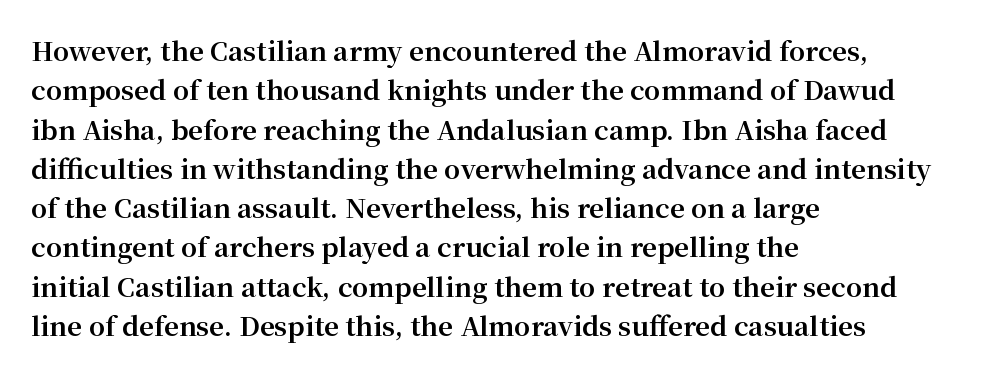
The image shows 26 px bold type, upright; set left-aligned, normal line spacing (1.51x), normal letter spacing, not underlined.
